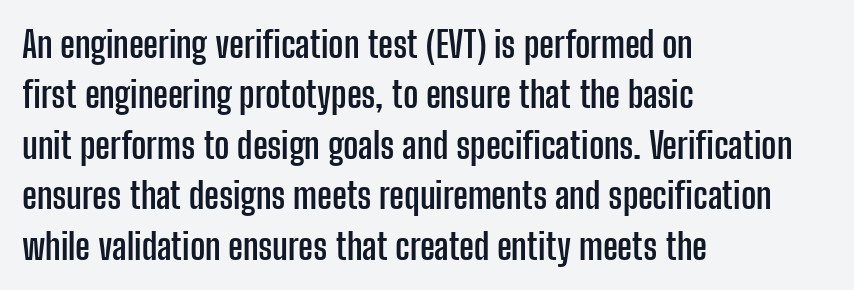
Q: Is the text bold? A: Yes.
Q: Is the text italic (slanted)? A: No, it is upright.
Q: Is the typeface a serif or a sans-serif typeface? A: Sans-serif.
Q: Is the text underlined? A: No.
Q: How is the paragraph aligned? A: Left-aligned.
Q: Is the spacing between letters normal or unusually wide? A: Normal.
Q: Is the spacing between lines tight, normal or loose? A: Normal.
Q: Width (condensed, normal, or wide)? A: Condensed.
Q: Stroke contrast? A: Low.
Q: x-height? A: Medium.
Q: Monospaced? A: No.
